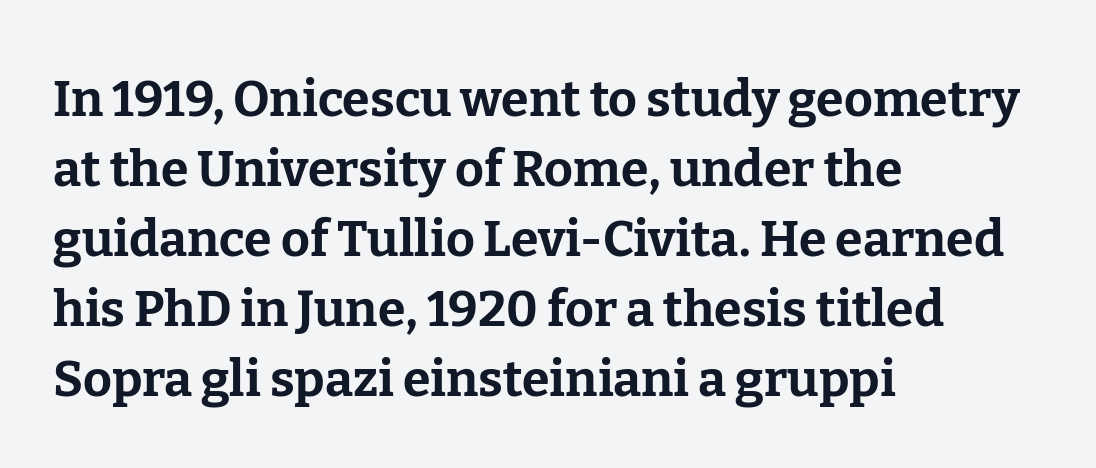
Q: Is the text bold? A: Yes.
Q: Is the text italic (slanted)? A: No, it is upright.
Q: Is the typeface a serif or a sans-serif typeface? A: Serif.
Q: Is the text underlined? A: No.
Q: How is the paragraph aligned? A: Left-aligned.
Q: Is the spacing between letters normal or unusually wide? A: Normal.
Q: Is the spacing between lines tight, normal or loose? A: Normal.
Q: Width (condensed, normal, or wide)? A: Normal.
Q: Stroke contrast? A: Low.
Q: x-height? A: Medium.
Q: Monospaced? A: No.
